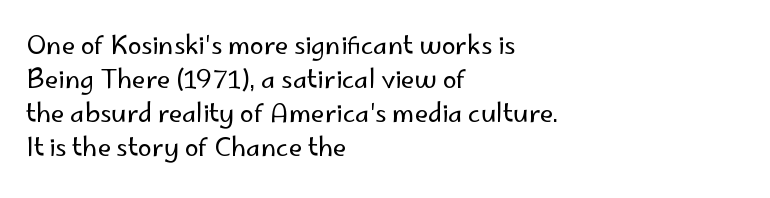
Q: Is the text bold? A: No.
Q: Is the text italic (slanted)? A: No, it is upright.
Q: Is the text underlined? A: No.
Q: How is the paragraph aligned? A: Left-aligned.
Q: Is the spacing between letters normal or unusually wide? A: Normal.
Q: Is the spacing between lines tight, normal or loose? A: Normal.
